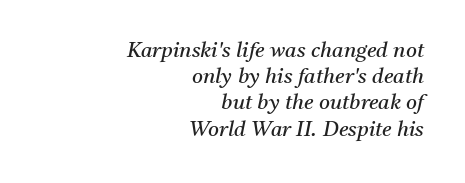
Q: Is the text bold? A: No.
Q: Is the text italic (slanted)? A: Yes, it leans right by about 11 degrees.
Q: Is the text underlined? A: No.
Q: How is the paragraph aligned? A: Right-aligned.
Q: Is the spacing between letters normal or unusually wide? A: Normal.
Q: Is the spacing between lines tight, normal or loose? A: Normal.
